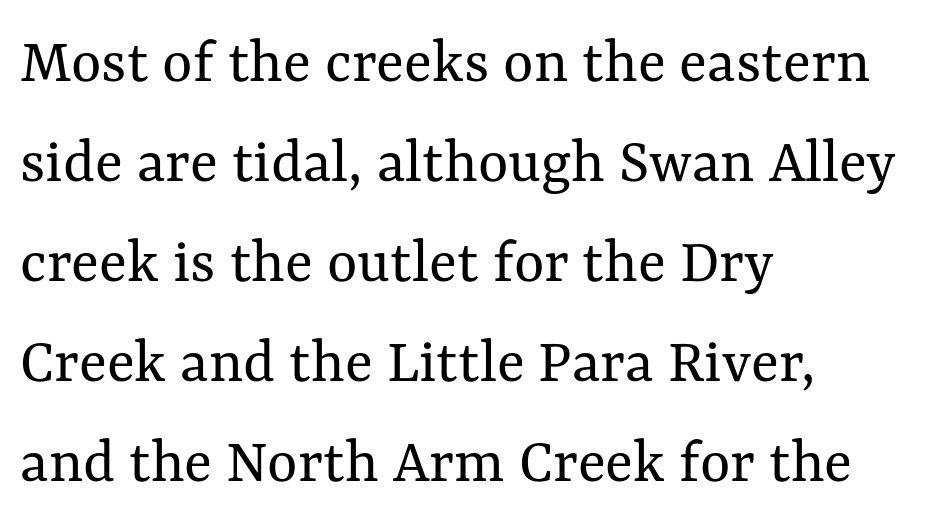
Q: Is the text bold? A: No.
Q: Is the text italic (slanted)? A: No, it is upright.
Q: Is the text underlined? A: No.
Q: How is the paragraph aligned? A: Left-aligned.
Q: Is the spacing between letters normal or unusually wide? A: Normal.
Q: Is the spacing between lines tight, normal or loose? A: Normal.
Q: Width (condensed, normal, or wide)? A: Normal.
Q: Stroke contrast? A: Medium.
Q: x-height? A: Medium.
Q: Monospaced? A: No.
